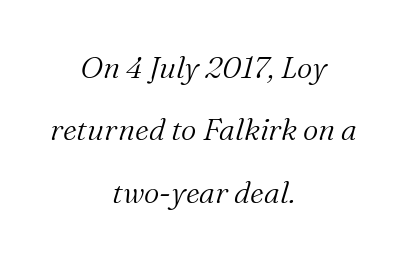
{"serif": "yes", "italic": "yes", "lean": "right", "slant_degrees": 16, "bold": "no", "weight": "light", "width": "normal", "stroke_contrast": "medium", "x_height": "medium", "monospaced": "no", "underline": "no", "align": "center", "line_spacing": "loose", "line_spacing_ratio": 2.08, "letter_spacing": "normal", "letter_spacing_em": 0.0, "glyph_px": 30}
